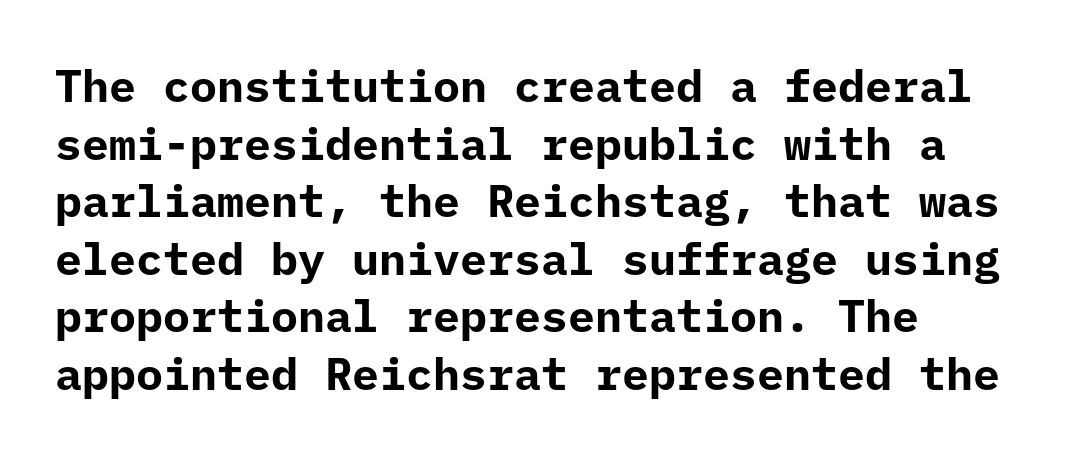
The image shows 45 px bold sans-serif type, upright, monospaced; set left-aligned, normal line spacing (1.28x), normal letter spacing, not underlined; low stroke contrast and a medium x-height.
